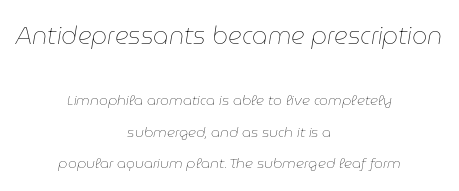
The typesetting does not lean heavy: it is not bold. Compare the two chunks: the upper has the greater cap height. Letter spacing: default. This sample uses an oblique cut, with every glyph tilted off the vertical. This rendering uses center alignment, leaving both contours irregular but symmetric. The zone under the glyphs is completely vacant.
